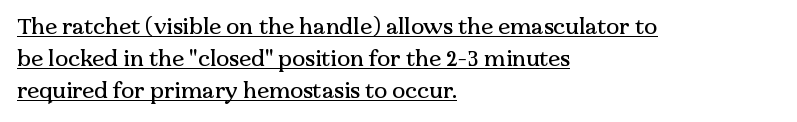
The image shows 22 px text type, upright; set left-aligned, normal line spacing (1.46x), normal letter spacing, underlined.
